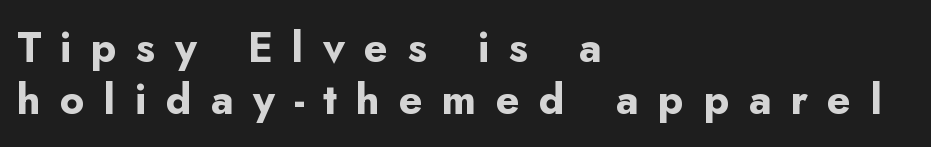
{"serif": "no", "italic": "no", "bold": "yes", "weight": "bold", "width": "normal", "stroke_contrast": "low", "x_height": "small", "monospaced": "no", "underline": "no", "align": "left", "line_spacing_ratio": 1.23, "letter_spacing": "wide", "letter_spacing_em": 0.46, "glyph_px": 42}
